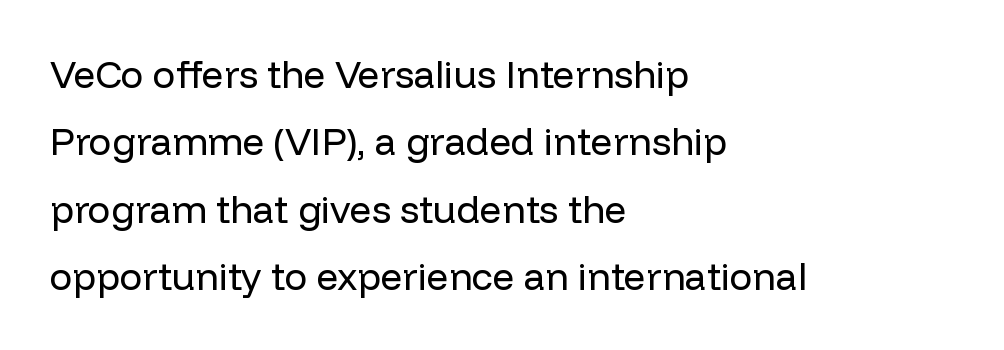
Q: Is the text bold? A: No.
Q: Is the text italic (slanted)? A: No, it is upright.
Q: Is the typeface a serif or a sans-serif typeface? A: Sans-serif.
Q: Is the text underlined? A: No.
Q: How is the paragraph aligned? A: Left-aligned.
Q: Is the spacing between letters normal or unusually wide? A: Normal.
Q: Width (condensed, normal, or wide)? A: Normal.
Q: Stroke contrast? A: Low.
Q: x-height? A: Medium.
Q: Monospaced? A: No.
